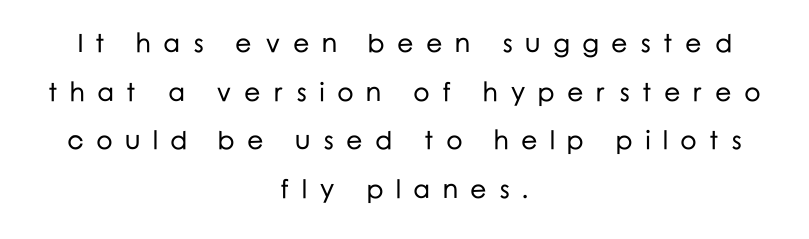
The image shows 26 px text type, upright; set centered, line spacing 1.87x, unusually wide letter spacing (+0.47 em), not underlined.
